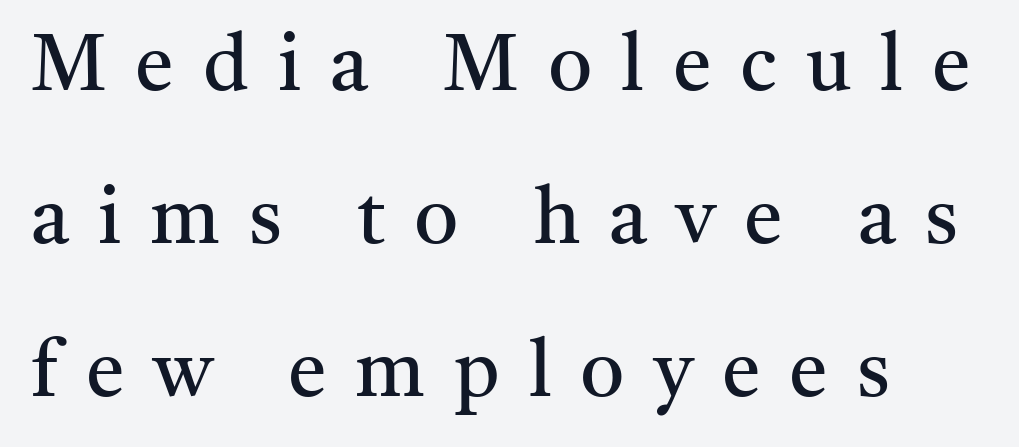
The axis of the letterforms is exactly vertical. Horizontally, the lines are justified to the leading edge only. The letterforms stand isolated, each surrounded by extra space. The face used here is proportionally spaced, like ordinary book or web type.
